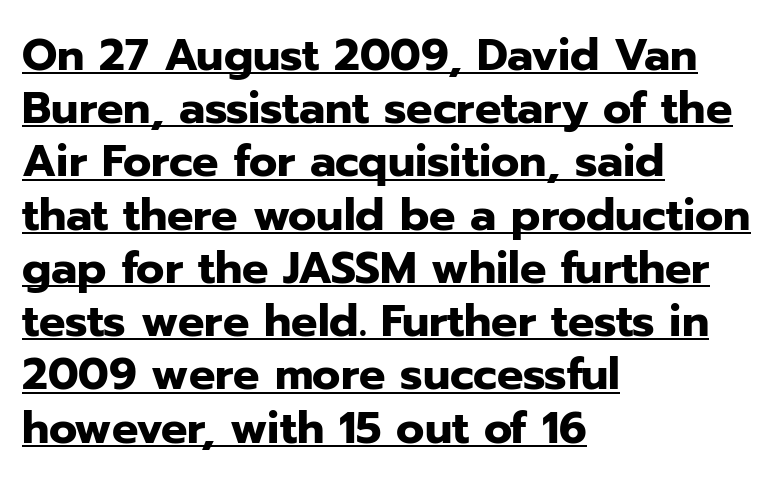
The image shows 44 px heavy sans-serif type, upright; set left-aligned, line spacing 1.21x, normal letter spacing, underlined; low stroke contrast and a medium x-height.
